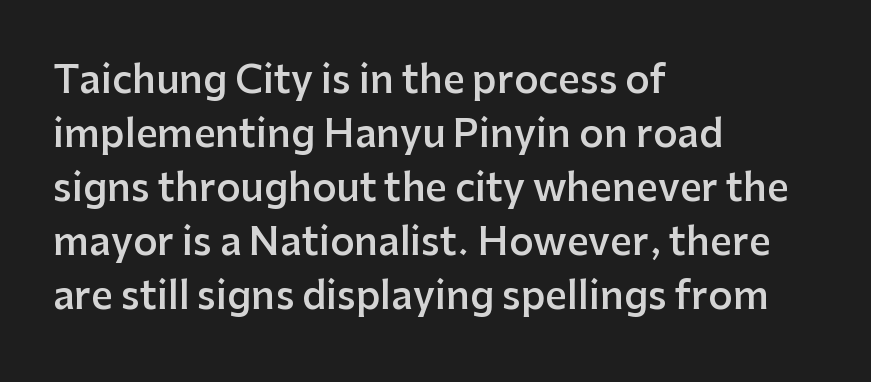
The image shows 38 px semibold sans-serif type, upright; set left-aligned, normal line spacing (1.42x), normal letter spacing, not underlined; low stroke contrast and a medium x-height.
